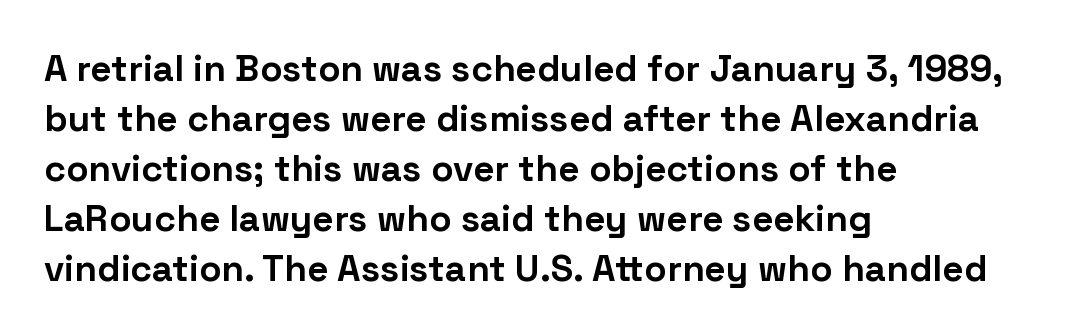
The image shows 37 px bold sans-serif type, upright; set left-aligned, normal line spacing (1.35x), normal letter spacing, not underlined; low stroke contrast and a medium x-height.
